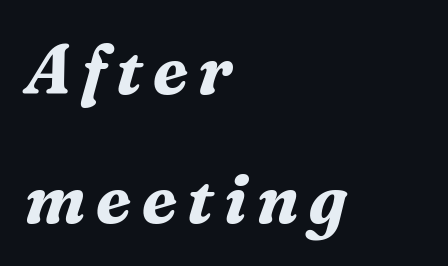
{"serif": "yes", "italic": "yes", "lean": "right", "slant_degrees": 16, "bold": "yes", "weight": "bold", "width": "normal", "stroke_contrast": "medium", "x_height": "medium", "monospaced": "no", "underline": "no", "align": "left", "line_spacing_ratio": 1.84, "glyph_px": 70}
